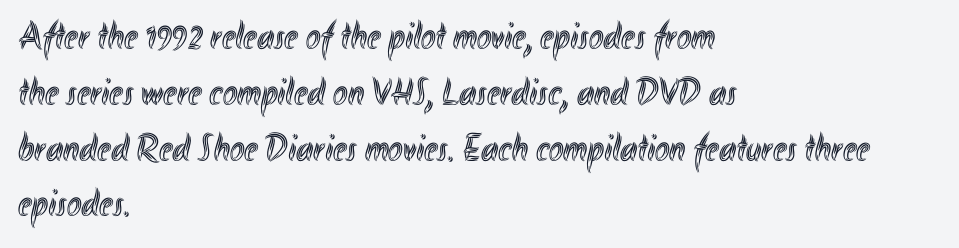
Glance below the letters and you will spot only blank space. This rendering uses left alignment, leaving the right contour irregular. The gaps between neighbouring characters are ordinary and unremarkable. This block has exactly the height ordinary leading produces. Do the characters align in a grid? No, the font is proportional.
